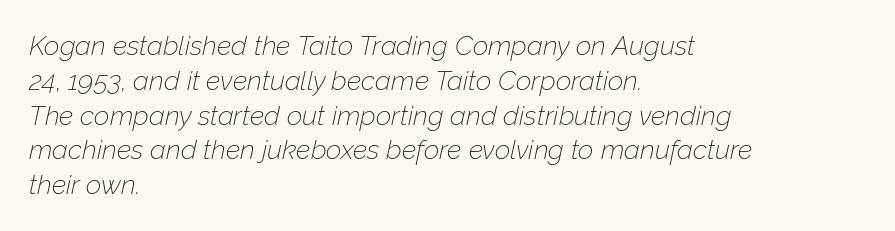
Characters are canted at an angle relative to the baseline's perpendicular. The lines in this sample share a left origin and differ only in where they stop. The letterforms sit shoulder to shoulder at normal distance. The weight would be labelled regular, book, light, or lighter still.
